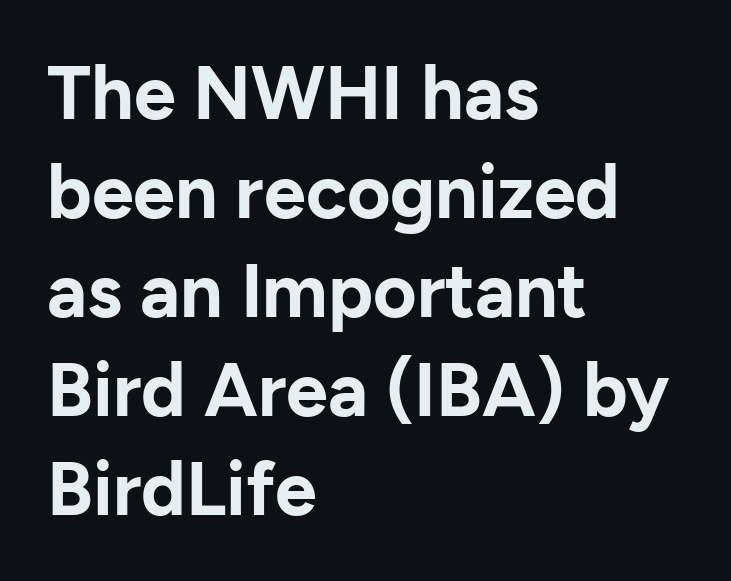
Q: Is the text bold? A: Yes.
Q: Is the text italic (slanted)? A: No, it is upright.
Q: Is the typeface a serif or a sans-serif typeface? A: Sans-serif.
Q: Is the text underlined? A: No.
Q: How is the paragraph aligned? A: Left-aligned.
Q: Is the spacing between letters normal or unusually wide? A: Normal.
Q: Is the spacing between lines tight, normal or loose? A: Normal.
Q: Width (condensed, normal, or wide)? A: Normal.
Q: Stroke contrast? A: Low.
Q: x-height? A: Medium.
Q: Monospaced? A: No.
